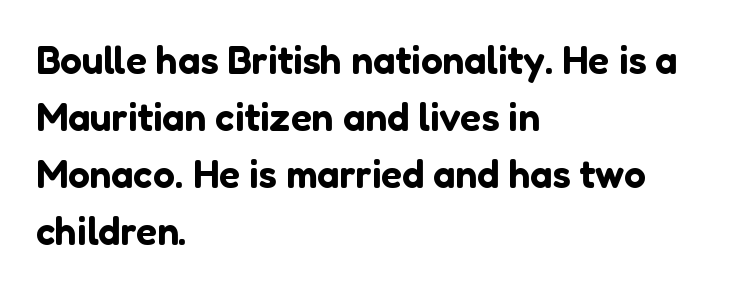
Bare-footed words on every line. Observe the absence of serifs on each vertical stroke in this sample. Upright lettering throughout. The rendering uses natural spacing where letterforms have individual widths.
